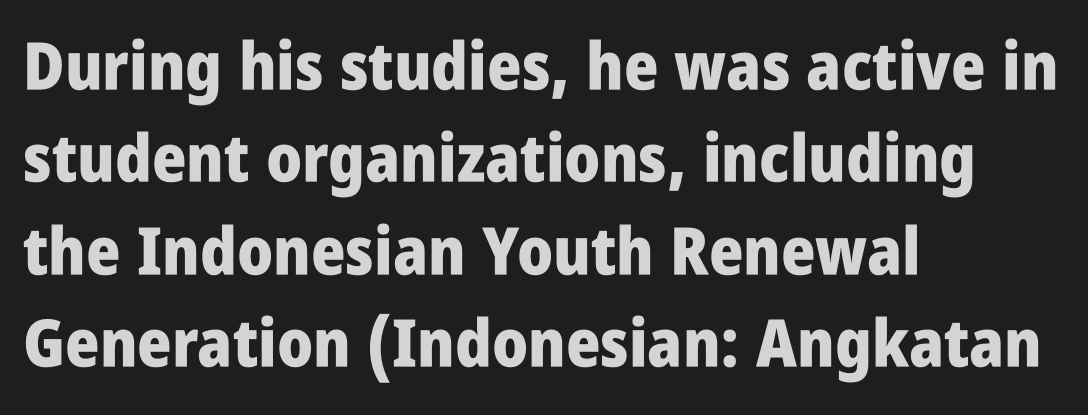
Is there any slant? The stems are plumb. These lines are rendered in a variable-pitch font. The face used here has the dense, thick strokes of a bold. Teacher's note: observe the even left margin — that is flush-left alignment. The block of text has a typical density, with ordinary space between rows. Observe the ordinary spacing: letters are neighbours, not strangers.
